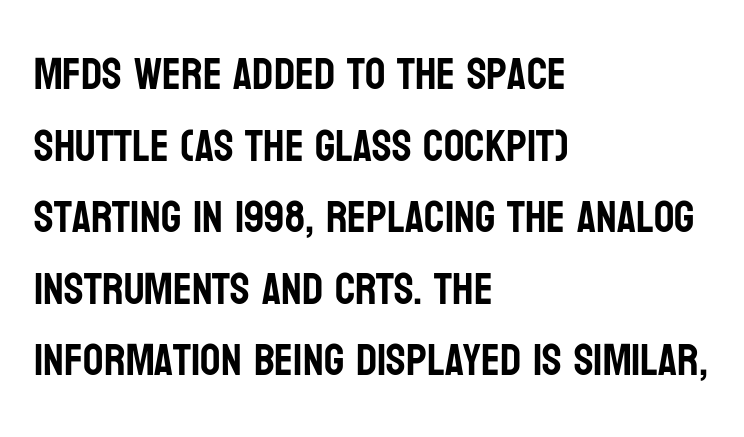
{"serif": "no", "italic": "no", "width": "condensed", "stroke_contrast": "low", "x_height": "large", "monospaced": "no", "underline": "no", "align": "left", "line_spacing": "normal", "line_spacing_ratio": 1.59, "letter_spacing": "normal", "letter_spacing_em": 0.0, "glyph_px": 45}
